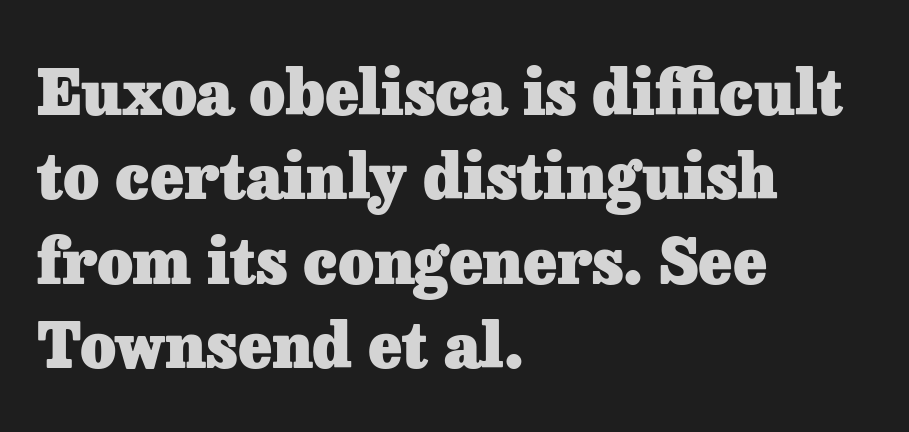
Between one letter and the next there's only the usual sliver of space. This rendering features lettering with no underline. Leftover space on each line is placed entirely after the last word. Check where the strokes stop: tiny serifs finish them off. In terms of leading, this rendering sits right in the middle.
